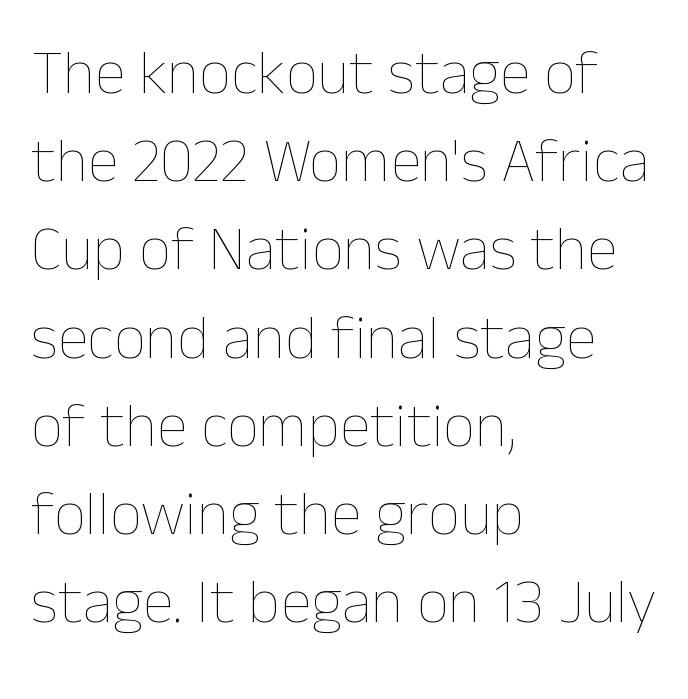
Q: Is the text bold? A: No.
Q: Is the text italic (slanted)? A: No, it is upright.
Q: Is the text underlined? A: No.
Q: How is the paragraph aligned? A: Left-aligned.
Q: Is the spacing between letters normal or unusually wide? A: Normal.
Q: Is the spacing between lines tight, normal or loose? A: Normal.
Q: Width (condensed, normal, or wide)? A: Normal.
Q: Stroke contrast? A: Low.
Q: x-height? A: Medium.
Q: Monospaced? A: No.
